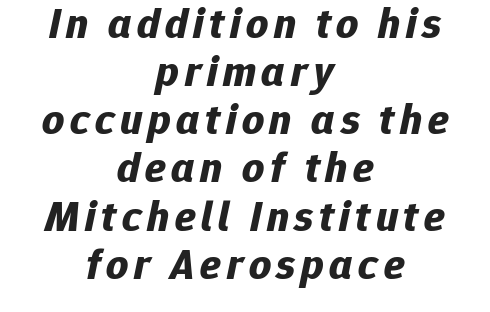
The image shows 43 px bold type, italic (leaning right); set centered, tight line spacing (1.12x), not underlined; low stroke contrast and a medium x-height.
